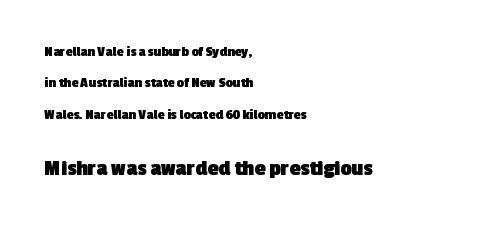
{"bold": "yes", "underline": "no", "align": "left", "line_spacing": "loose", "line_spacing_ratio": 2.24, "letter_spacing": "normal", "letter_spacing_em": 0.0, "larger_block": "second", "size_ratio": 1.57, "glyph_px": 22}
